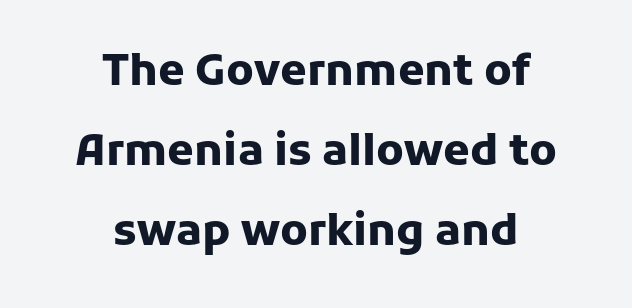
The passage shown is typed in a proportional face where columns would drift. The text was rendered using a sans face with plain stroke endings. You could call the tracking neutral — neither tight nor loose. Strokes here are thick enough to call this a true bold. These lines were composed using upright roman letters. The space beneath each line is pristine and unruled.
